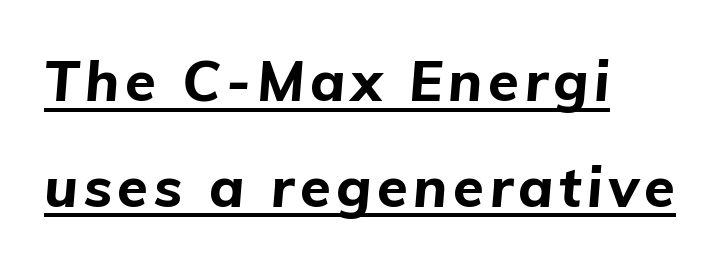
The typography opts for an oblique posture over an upright one. Looks like someone drew a line under every word here. Students, this is bold: see how much ink each stroke carries. Which margin do the lines hug? The left one — the right edge is uneven.
